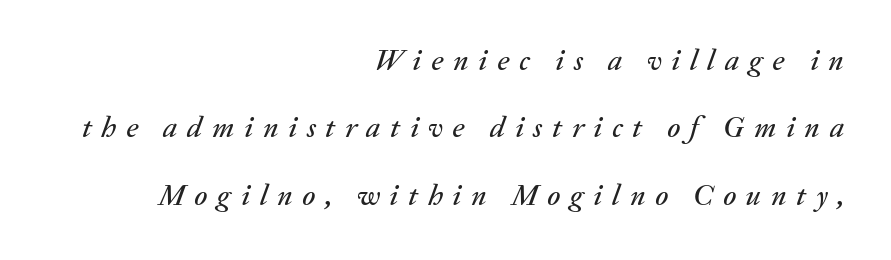
{"italic": "yes", "lean": "right", "slant_degrees": 20, "width": "normal", "stroke_contrast": "medium", "x_height": "medium", "monospaced": "no", "underline": "no", "align": "right", "line_spacing": "loose", "line_spacing_ratio": 2.25, "letter_spacing": "wide", "letter_spacing_em": 0.32, "glyph_px": 30}
